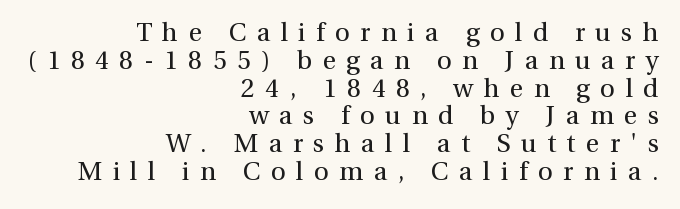
Rendered with straight, roman letterforms. A clean baseline with only descenders dipping below it. Compared with a typical body face, this is equally light or lighter still. The face used here is rendered with a markedly widened letterfit.
